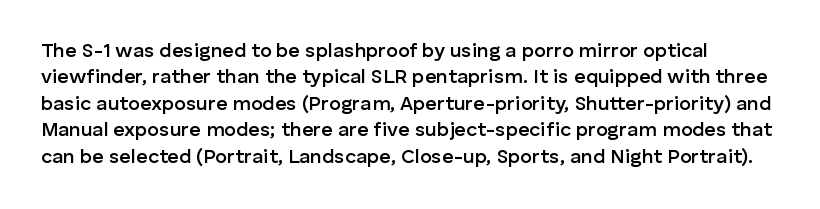
{"italic": "no", "bold": "semi", "underline": "no", "line_spacing": "normal", "line_spacing_ratio": 1.32, "letter_spacing": "normal", "letter_spacing_em": 0.0, "glyph_px": 20}
